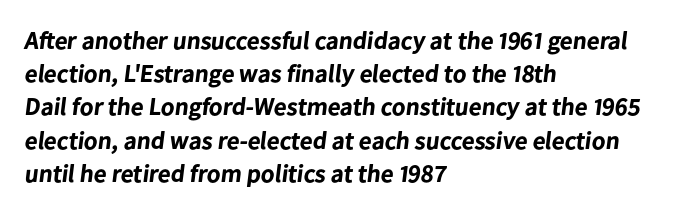
Look at the stroke-to-counter ratio: heavy, a bold. Line beginnings align vertically; line endings do not. The foot of each line stays bare and open. Rows of type keep a routine distance in the vertical direction. The passage shown has conventional tracking throughout.
